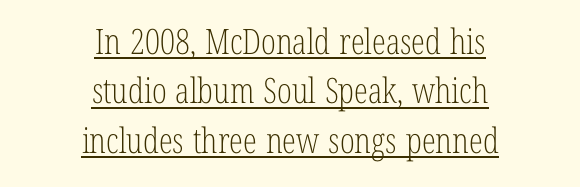
Q: Is the text bold? A: No.
Q: Is the text italic (slanted)? A: No, it is upright.
Q: Is the typeface a serif or a sans-serif typeface? A: Serif.
Q: Is the text underlined? A: Yes.
Q: How is the paragraph aligned? A: Centered.
Q: Is the spacing between letters normal or unusually wide? A: Normal.
Q: Is the spacing between lines tight, normal or loose? A: Normal.
Q: Width (condensed, normal, or wide)? A: Condensed.
Q: Stroke contrast? A: Low.
Q: x-height? A: Medium.
Q: Monospaced? A: No.
